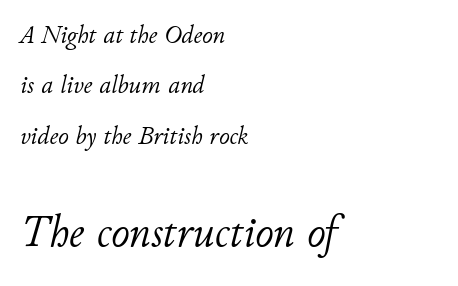
{"italic": "yes", "lean": "right", "slant_degrees": 11, "bold": "no", "weight": "light", "width": "normal", "stroke_contrast": "low", "x_height": "small", "monospaced": "no", "underline": "no", "align": "left", "line_spacing": "loose", "line_spacing_ratio": 1.94, "letter_spacing": "normal", "letter_spacing_em": 0.0, "larger_block": "second", "size_ratio": 1.73, "glyph_px": 45}
